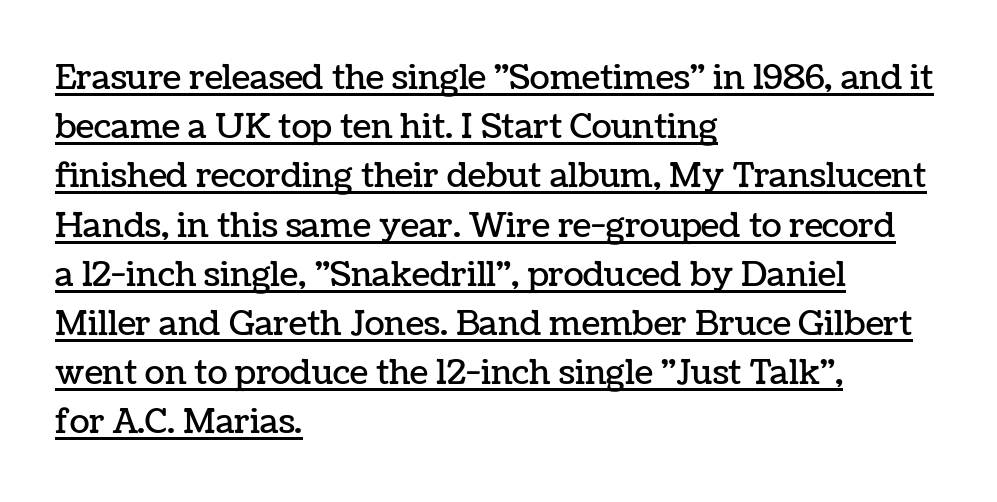
Does extra space separate the letters? No, they use regular spacing. The glyphs are accompanied by a horizontal stroke just below them. Upright lettering throughout. The letters advance in unequal steps, a hallmark of proportional type. Regarding leading, the lines here are spaced in the standard way. These lines are set flush left with a ragged right edge.
